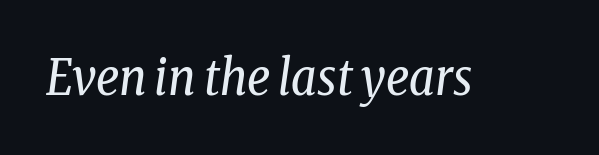
Q: Is the text bold? A: No.
Q: Is the text italic (slanted)? A: Yes, it leans right by about 8 degrees.
Q: Is the typeface a serif or a sans-serif typeface? A: Serif.
Q: Is the text underlined? A: No.
Q: Is the spacing between letters normal or unusually wide? A: Normal.
Q: Width (condensed, normal, or wide)? A: Condensed.
Q: Stroke contrast? A: Low.
Q: x-height? A: Medium.
Q: Monospaced? A: No.
